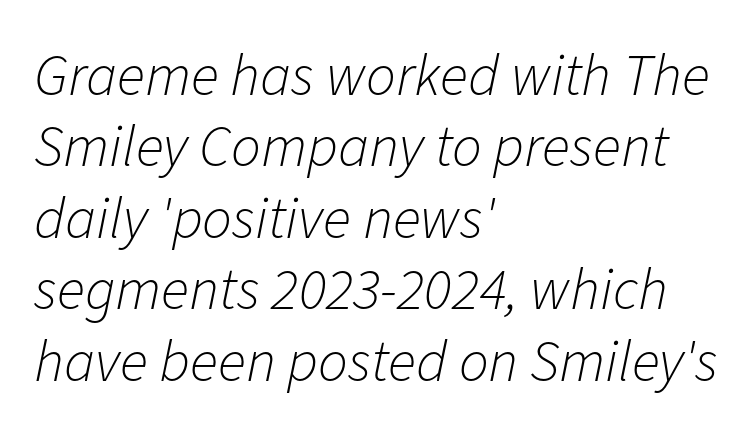
{"italic": "yes", "lean": "right", "slant_degrees": 11, "bold": "no", "weight": "light", "width": "normal", "stroke_contrast": "low", "x_height": "medium", "monospaced": "no", "underline": "no", "align": "left", "line_spacing_ratio": 1.21, "letter_spacing": "normal", "letter_spacing_em": 0.0, "glyph_px": 59}
